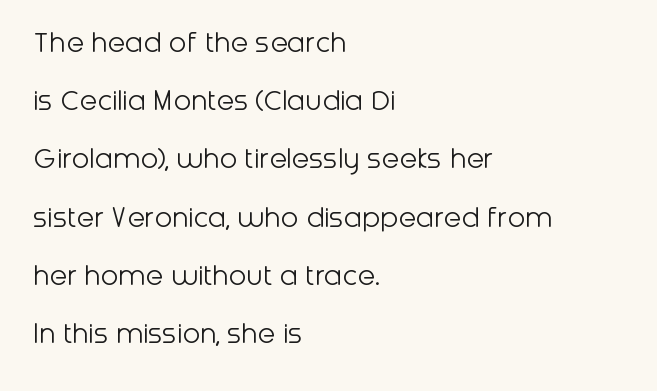
{"serif": "no", "italic": "no", "bold": "no", "weight": "light", "width": "normal", "stroke_contrast": "low", "x_height": "medium", "monospaced": "no", "underline": "no", "align": "left", "line_spacing_ratio": 1.82, "letter_spacing": "normal", "letter_spacing_em": 0.0, "glyph_px": 32}
